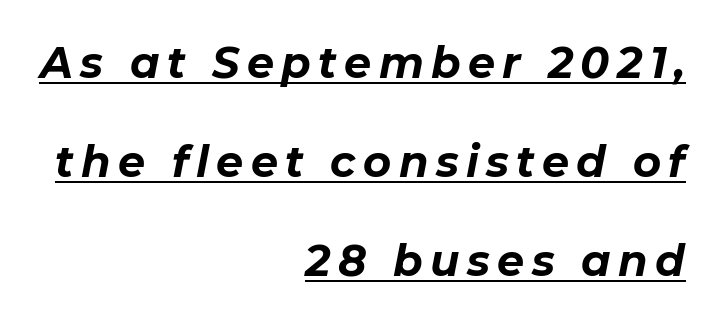
The image shows 43 px bold type, italic (leaning right); set right-aligned, loose line spacing (2.3x), underlined; low stroke contrast and a medium x-height.
